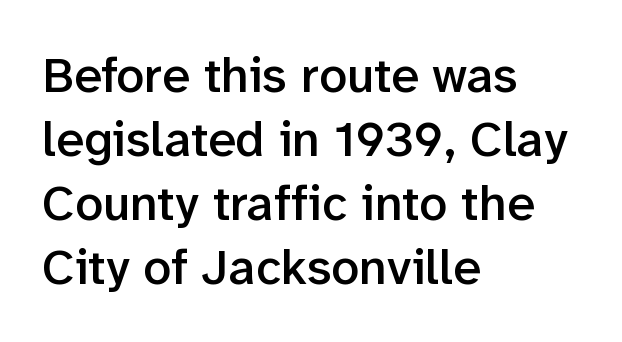
{"serif": "no", "italic": "no", "bold": "semi", "weight": "semibold", "width": "normal", "stroke_contrast": "low", "x_height": "medium", "monospaced": "no", "underline": "no", "align": "left", "line_spacing": "normal", "line_spacing_ratio": 1.28, "letter_spacing": "normal", "letter_spacing_em": 0.0, "glyph_px": 50}
